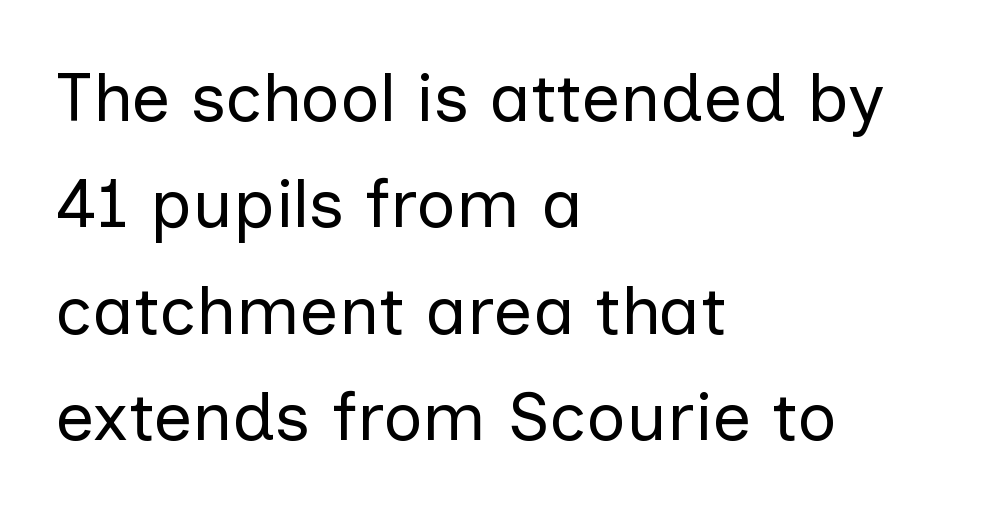
{"serif": "no", "italic": "no", "bold": "no", "weight": "regular", "width": "normal", "stroke_contrast": "low", "x_height": "medium", "monospaced": "no", "underline": "no", "align": "left", "line_spacing": "normal", "line_spacing_ratio": 1.54, "letter_spacing": "normal", "letter_spacing_em": 0.0, "glyph_px": 69}
